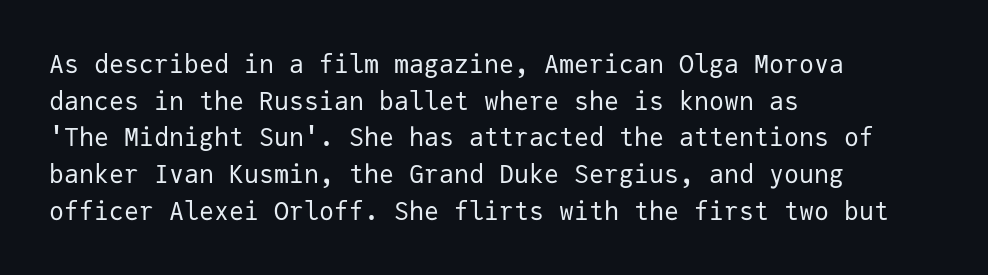
Q: Is the text bold? A: No.
Q: Is the text italic (slanted)? A: No, it is upright.
Q: Is the text underlined? A: No.
Q: How is the paragraph aligned? A: Left-aligned.
Q: Is the spacing between letters normal or unusually wide? A: Normal.
Q: Is the spacing between lines tight, normal or loose? A: Normal.
